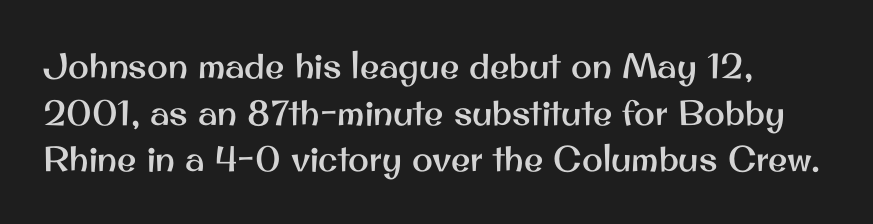
Look at the tracking — it's just the regular setting, nothing added. The rendering uses natural spacing where letterforms have individual widths. Observe the absence of serifs on each vertical stroke in this sample. Just letters on the line, the space beneath them empty. Leading matches the norm, producing a regular column.
